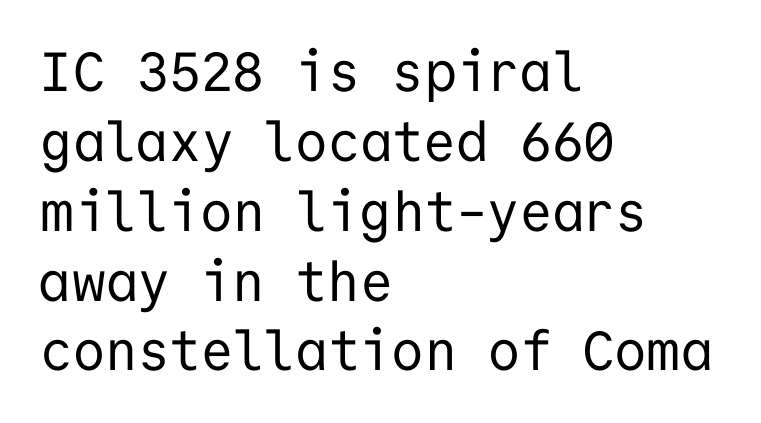
You can tell it's not italic because the verticals are truly vertical. Typographically, this falls in the sans-serif category. Unmarked baselines from the first word to the last. Weight: not bold — regular or lighter.
